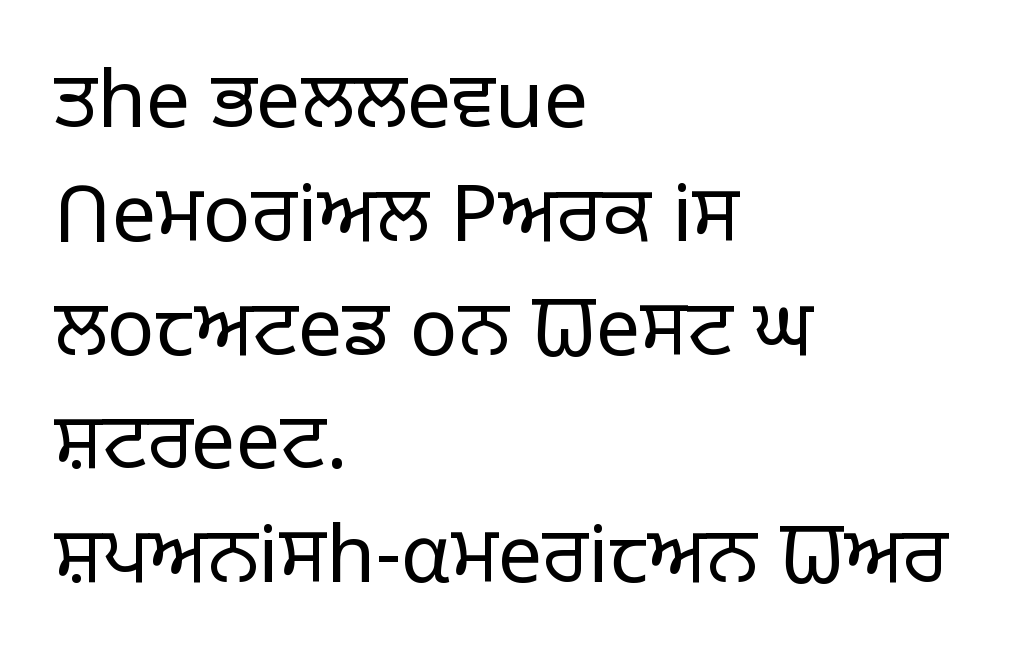
Q: Is the text bold? A: No.
Q: Is the text italic (slanted)? A: No, it is upright.
Q: Is the typeface a serif or a sans-serif typeface? A: Sans-serif.
Q: Is the text underlined? A: No.
Q: How is the paragraph aligned? A: Left-aligned.
Q: Is the spacing between letters normal or unusually wide? A: Normal.
Q: Is the spacing between lines tight, normal or loose? A: Normal.
Q: Width (condensed, normal, or wide)? A: Normal.
Q: Stroke contrast? A: Low.
Q: x-height? A: Large.
Q: Monospaced? A: No.
